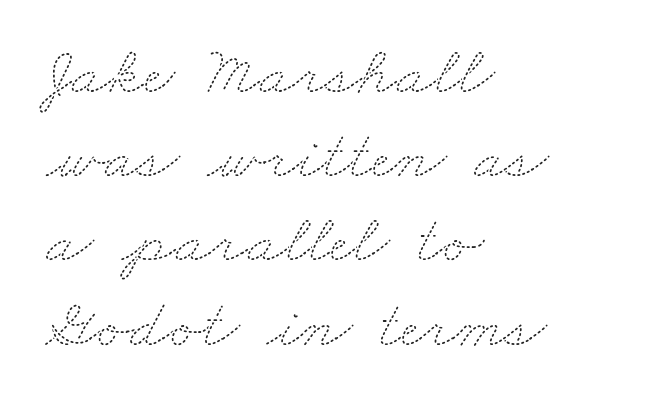
This rendering features lettering with no underline. The type is set solid horizontally, with unmodified tracking. Compared with a typical body face, this is equally light or lighter still. Notice how the passage keeps a crisp vertical edge on the left only. Character widths vary here, with narrow letters taking less room than wide ones.
